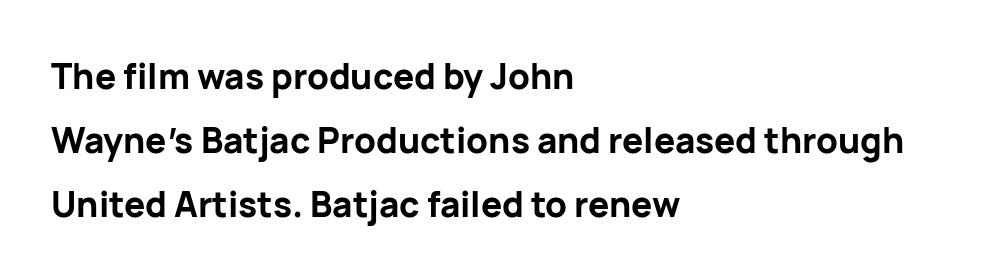
The letters stand upright; this is a roman face. Heavy, bold letterforms. A typesetter would call this proportional, since set widths differ per character. The zone under the glyphs is completely vacant. The type is set solid horizontally, with unmodified tracking.
